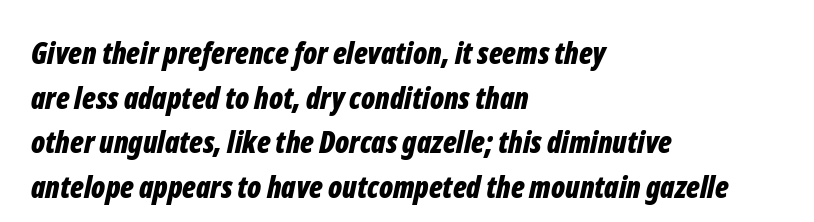
The image shows 30 px bold, condensed type, italic (leaning right); set left-aligned, normal line spacing (1.49x), normal letter spacing, not underlined; low stroke contrast and a medium x-height.
